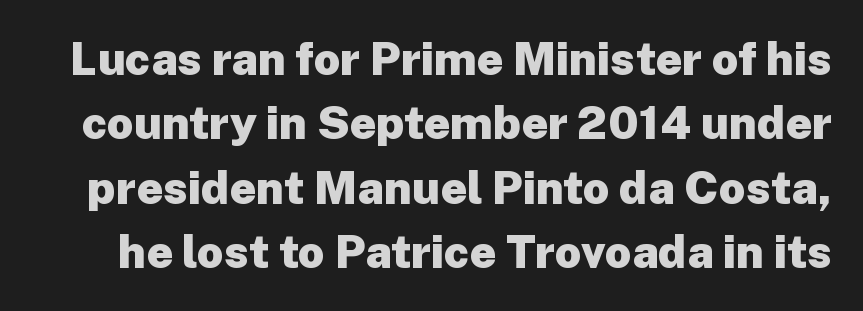
{"serif": "no", "italic": "no", "bold": "yes", "weight": "heavy", "width": "normal", "stroke_contrast": "low", "x_height": "medium", "monospaced": "no", "underline": "no", "line_spacing": "normal", "line_spacing_ratio": 1.4, "letter_spacing": "normal", "letter_spacing_em": 0.0, "glyph_px": 46}
